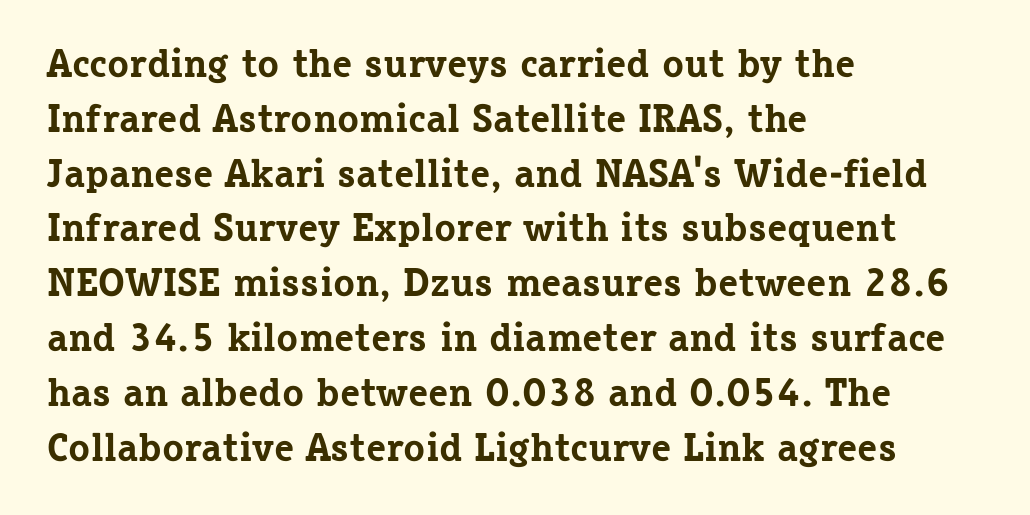
Q: Is the text bold? A: Yes.
Q: Is the text italic (slanted)? A: No, it is upright.
Q: Is the typeface a serif or a sans-serif typeface? A: Serif.
Q: Is the text underlined? A: No.
Q: How is the paragraph aligned? A: Left-aligned.
Q: Is the spacing between letters normal or unusually wide? A: Normal.
Q: Is the spacing between lines tight, normal or loose? A: Normal.
Q: Width (condensed, normal, or wide)? A: Normal.
Q: Stroke contrast? A: Low.
Q: x-height? A: Medium.
Q: Monospaced? A: No.
